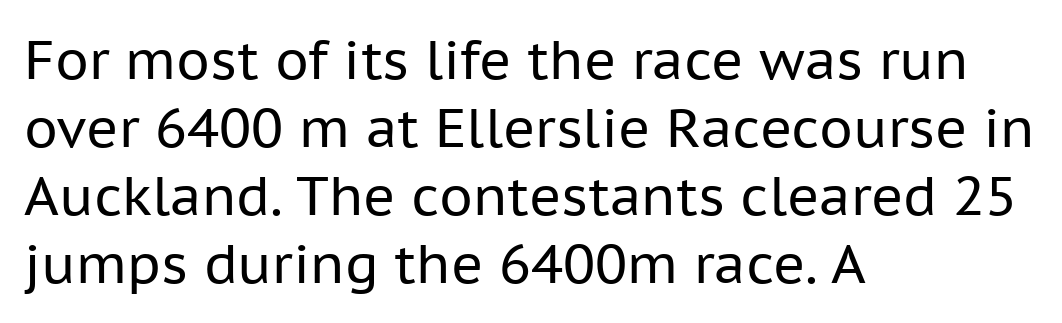
{"serif": "no", "italic": "no", "bold": "no", "weight": "regular", "width": "normal", "stroke_contrast": "low", "x_height": "medium", "monospaced": "no", "underline": "no", "align": "left", "line_spacing": "normal", "line_spacing_ratio": 1.26, "letter_spacing": "normal", "letter_spacing_em": 0.0, "glyph_px": 54}
